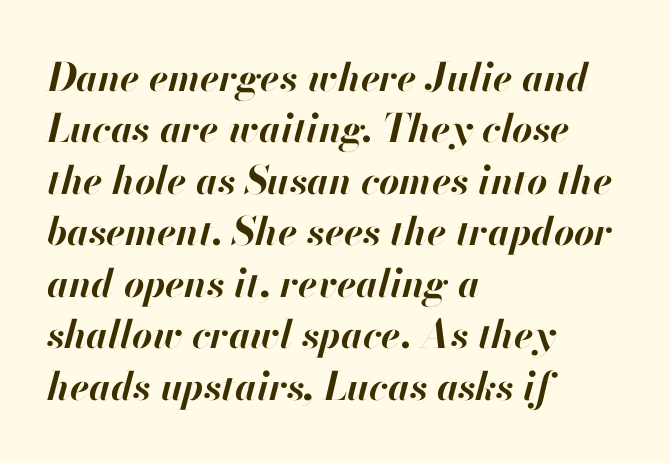
{"italic": "yes", "lean": "right", "slant_degrees": 13, "bold": "yes", "weight": "bold", "width": "normal", "stroke_contrast": "high", "x_height": "small", "monospaced": "no", "underline": "no", "align": "left", "line_spacing": "normal", "line_spacing_ratio": 1.32, "letter_spacing": "normal", "letter_spacing_em": 0.0, "glyph_px": 39}
